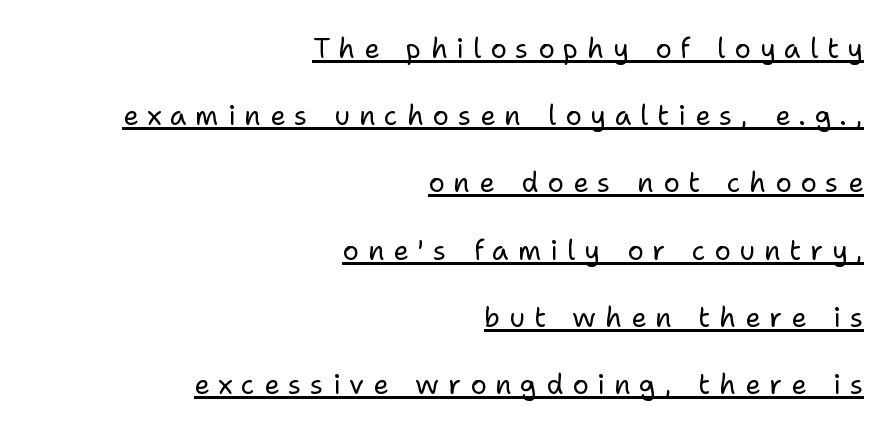
These lines were composed using upright roman letters. Notice how the passage keeps a crisp vertical edge on the right only. One glance says open: line gaps are wider than usual. The weight would be labelled regular, book, light, or lighter still. There is plenty of visible air inserted between adjacent glyphs.
